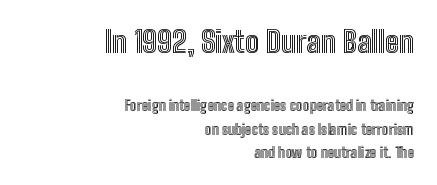
The image shows 30 px condensed type, upright; set right-aligned, normal line spacing (1.68x), normal letter spacing, not underlined; the first (top) block is 2.14x larger; a medium x-height.
